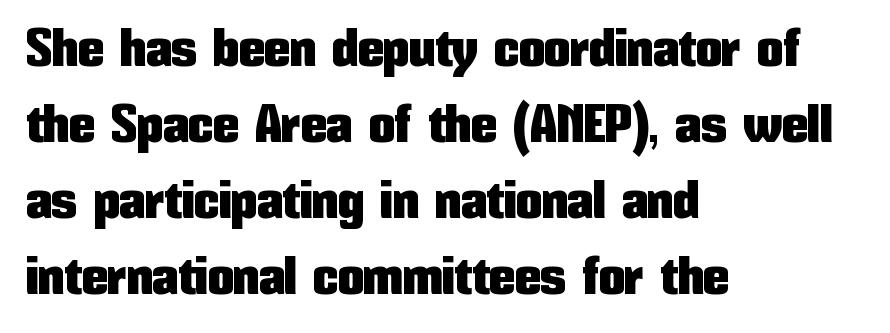
Q: Is the text italic (slanted)? A: No, it is upright.
Q: Is the typeface a serif or a sans-serif typeface? A: Sans-serif.
Q: Is the text underlined? A: No.
Q: How is the paragraph aligned? A: Left-aligned.
Q: Is the spacing between letters normal or unusually wide? A: Normal.
Q: Is the spacing between lines tight, normal or loose? A: Normal.
Q: Width (condensed, normal, or wide)? A: Condensed.
Q: Stroke contrast? A: Low.
Q: x-height? A: Medium.
Q: Monospaced? A: No.
